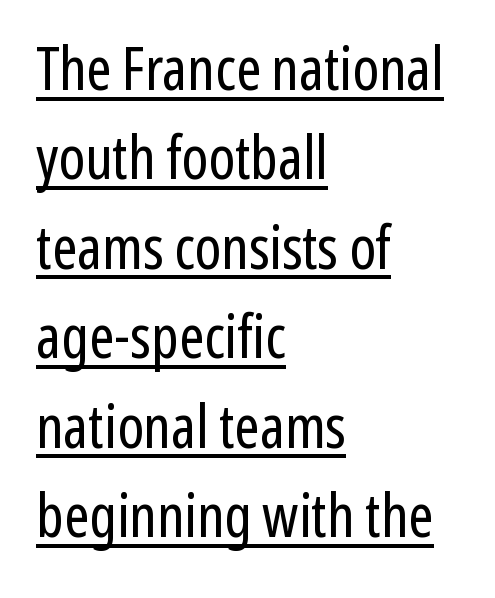
Note the varied advance widths — an 'i' is clearly narrower than an 'm'. Emphasis is given by a line drawn under the lettering. These lines were composed using upright roman letters. These lines are set flush left with a ragged right edge. Type style note: lacks serifs.
